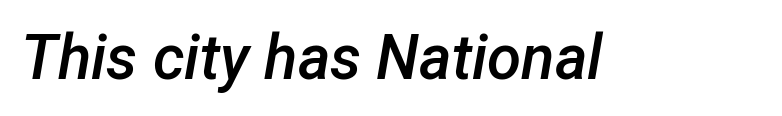
Q: Is the text bold? A: Semi-bold.
Q: Is the text italic (slanted)? A: Yes, it leans right by about 12 degrees.
Q: Is the text underlined? A: No.
Q: Is the spacing between letters normal or unusually wide? A: Normal.
Q: Width (condensed, normal, or wide)? A: Normal.
Q: Stroke contrast? A: Low.
Q: x-height? A: Medium.
Q: Monospaced? A: No.
